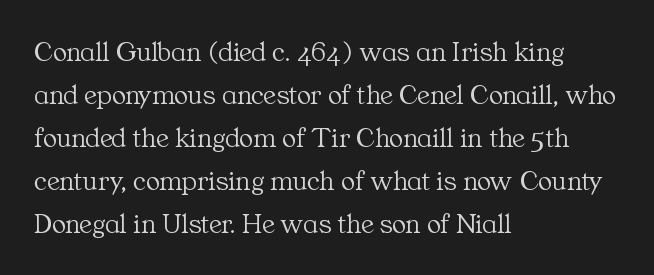
The image shows 29 px light serif type, upright; set left-aligned, normal line spacing (1.48x), normal letter spacing, not underlined; medium stroke contrast and a medium x-height.
